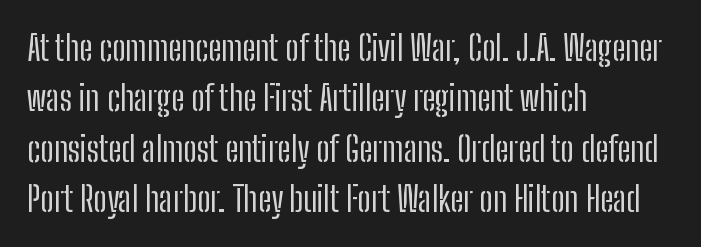
{"serif": "no", "italic": "no", "bold": "no", "weight": "regular", "width": "condensed", "stroke_contrast": "low", "x_height": "medium", "monospaced": "no", "underline": "no", "align": "left", "line_spacing": "normal", "line_spacing_ratio": 1.48, "letter_spacing": "normal", "letter_spacing_em": 0.0, "glyph_px": 34}
